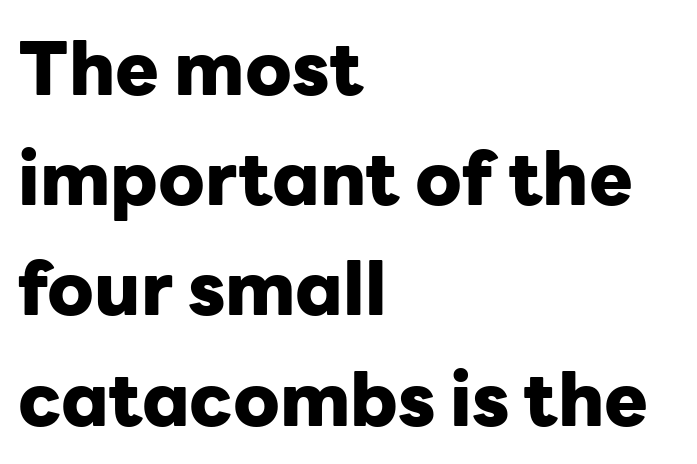
The image shows 73 px heavy sans-serif type, upright; set left-aligned, normal line spacing (1.51x), normal letter spacing, not underlined; low stroke contrast and a medium x-height.
